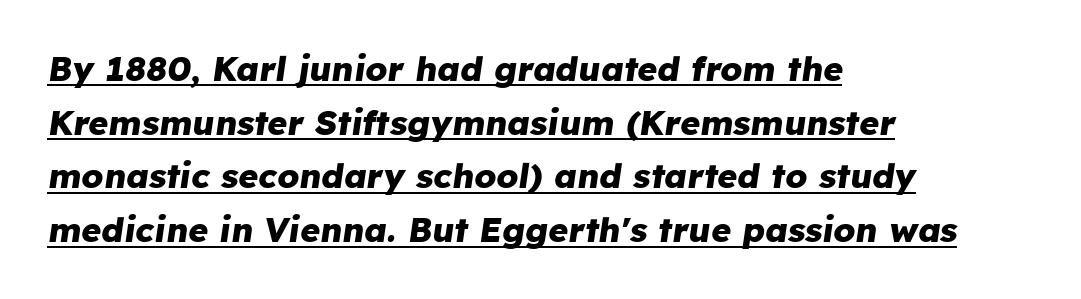
The image shows 34 px heavy type, italic (leaning right); set left-aligned, normal line spacing (1.58x), normal letter spacing, underlined; low stroke contrast and a medium x-height.
